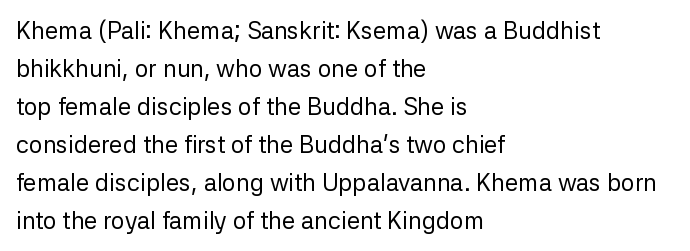
Caption: standard tracking, unaltered. How would I describe the line gaps? Plain and ordinary. Notice how the stems are strictly vertical — no italics here. The typeface has the unassuming heft of standard copy or less. The lines are quadded left.
